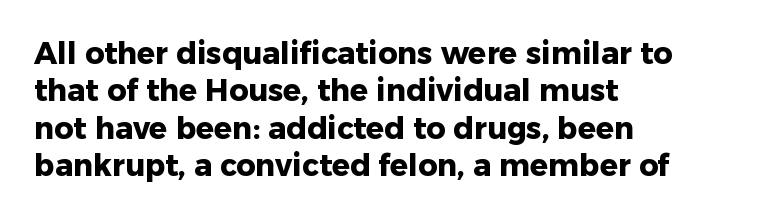
Q: Is the text bold? A: Yes.
Q: Is the text italic (slanted)? A: No, it is upright.
Q: Is the typeface a serif or a sans-serif typeface? A: Sans-serif.
Q: Is the text underlined? A: No.
Q: How is the paragraph aligned? A: Left-aligned.
Q: Is the spacing between letters normal or unusually wide? A: Normal.
Q: Is the spacing between lines tight, normal or loose? A: Normal.
Q: Width (condensed, normal, or wide)? A: Normal.
Q: Stroke contrast? A: Low.
Q: x-height? A: Medium.
Q: Monospaced? A: No.
